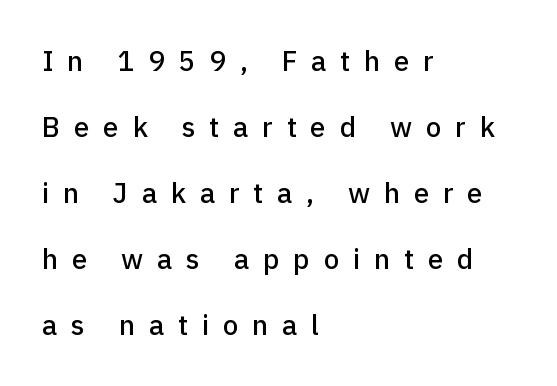
Q: Is the text italic (slanted)? A: No, it is upright.
Q: Is the typeface a serif or a sans-serif typeface? A: Sans-serif.
Q: Is the text underlined? A: No.
Q: How is the paragraph aligned? A: Left-aligned.
Q: Is the spacing between letters normal or unusually wide? A: Unusually wide.
Q: Is the spacing between lines tight, normal or loose? A: Loose.
Q: Width (condensed, normal, or wide)? A: Normal.
Q: Stroke contrast? A: Low.
Q: x-height? A: Medium.
Q: Monospaced? A: No.
